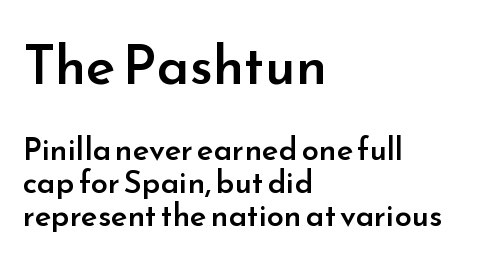
Of the two passages, the one on top uses the larger point size. Classification — sans serif. Typeset ragged right — the left edge is the straight one. Regarding leading, the lines here are crowded together. This sample has the flowing, uneven cadence of proportional lettering.
